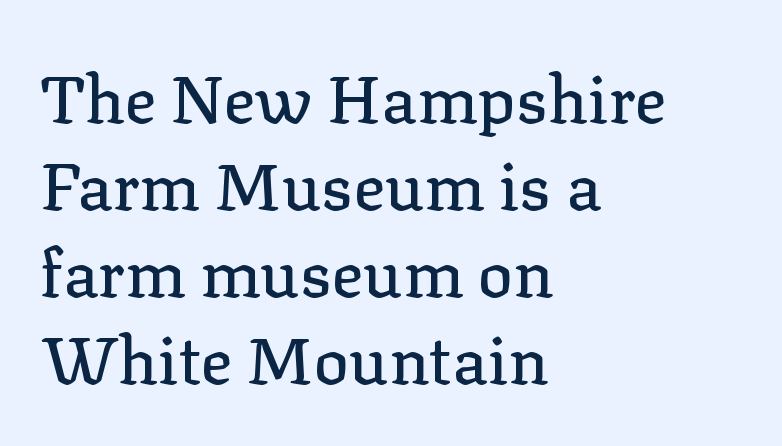
Honestly, the row spacing looks completely unremarkable. Each letter's strokes conclude with small projecting serifs. Tall strokes in this sample are plumb rather than angled. Lines of text with bare space underneath. The setting favours the left margin, as ordinary paragraphs usually do. This sample uses plain, unmodified letter spacing.
